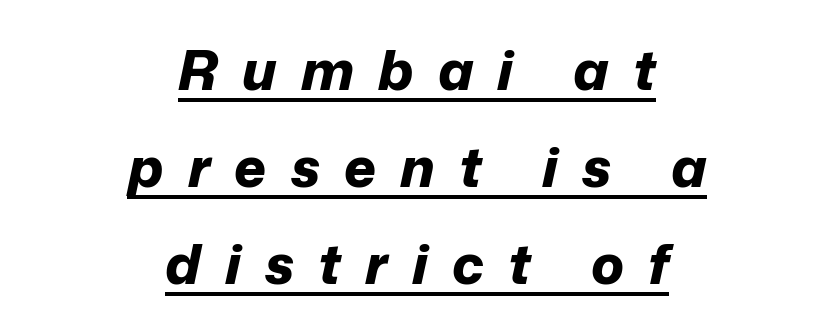
{"italic": "yes", "lean": "right", "slant_degrees": 12, "bold": "yes", "weight": "bold", "width": "normal", "stroke_contrast": "low", "x_height": "medium", "monospaced": "no", "underline": "yes", "align": "center", "line_spacing_ratio": 1.76, "letter_spacing": "wide", "letter_spacing_em": 0.44, "glyph_px": 55}
